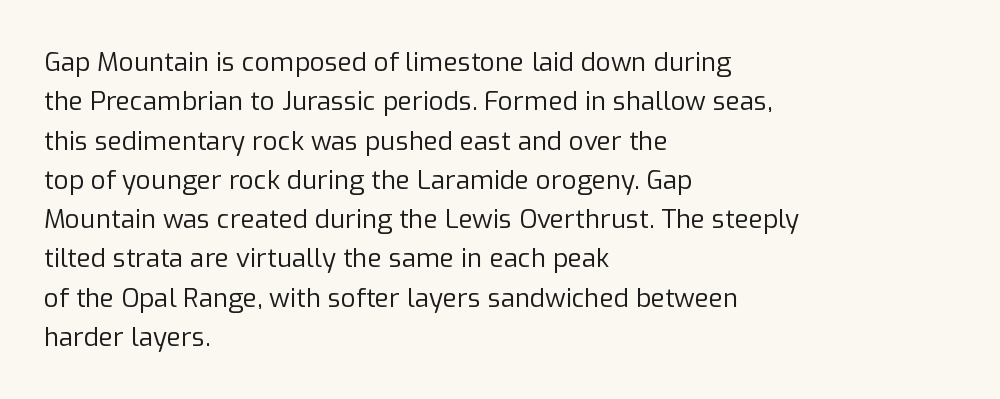
The image shows 26 px text type, upright; set left-aligned, normal line spacing (1.51x), normal letter spacing, not underlined.
